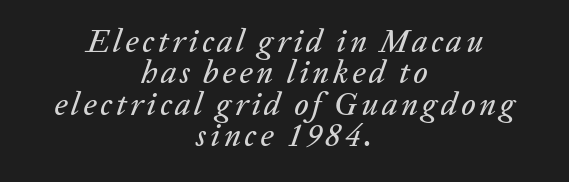
These lines were composed using italics. The passage shown is typed in a proportional face where columns would drift. Which margin do the lines hug? Neither — every line sits in the middle. Compared with typical paragraphs, the rows here are closer together. Plain, unruled lines of type.
